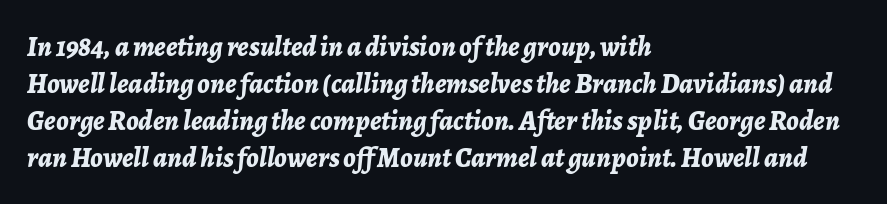
Yep, that's italic — everything's leaning. Each letter keeps its own natural width here, so spacing adapts to shape. This block has exactly the height ordinary leading produces. The tracking reads as untouched default to a designer's eye. One-word summary of the alignment: left. Its strokes are broad and dark, the hallmark of bold type.
